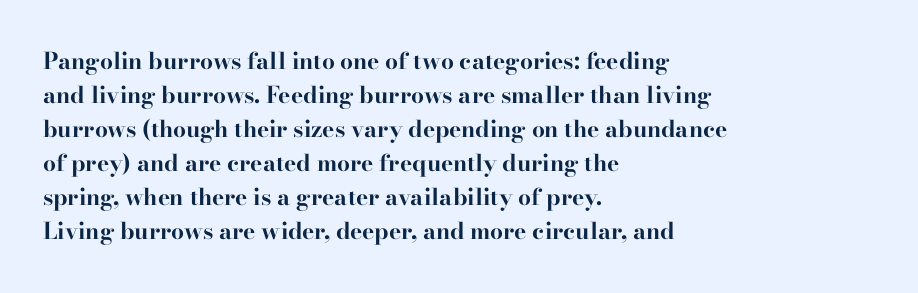
Q: Is the text bold? A: Yes.
Q: Is the text italic (slanted)? A: No, it is upright.
Q: Is the text underlined? A: No.
Q: How is the paragraph aligned? A: Left-aligned.
Q: Is the spacing between letters normal or unusually wide? A: Normal.
Q: Is the spacing between lines tight, normal or loose? A: Normal.
